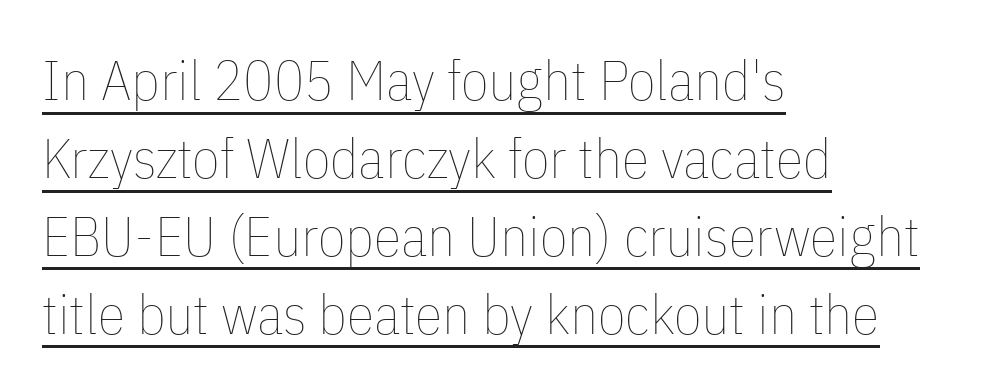
{"italic": "no", "bold": "no", "weight": "thin", "width": "condensed", "stroke_contrast": "low", "x_height": "medium", "monospaced": "no", "underline": "yes", "align": "left", "line_spacing": "normal", "line_spacing_ratio": 1.39, "letter_spacing": "normal", "letter_spacing_em": 0.0, "glyph_px": 56}
